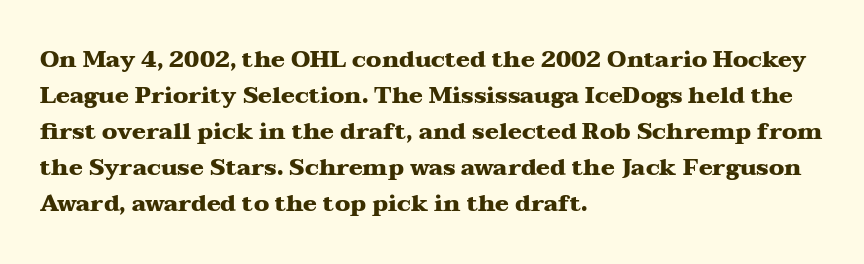
{"italic": "no", "bold": "yes", "underline": "no", "align": "left", "line_spacing": "normal", "line_spacing_ratio": 1.56, "letter_spacing": "normal", "letter_spacing_em": 0.0, "glyph_px": 23}
